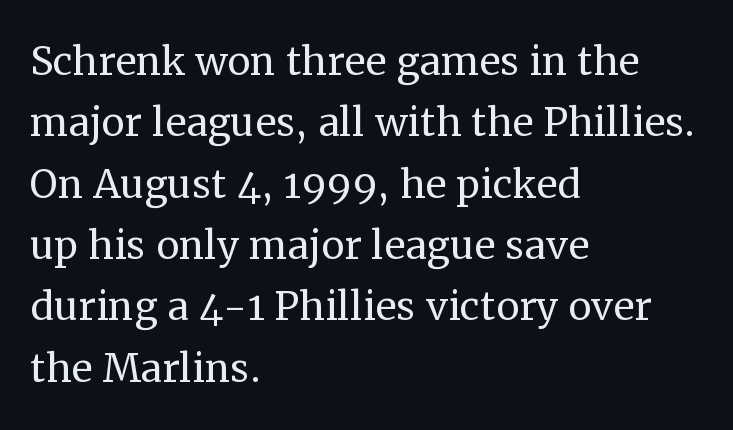
The image shows 52 px regular-weight serif type, upright; set left-aligned, line spacing 1.18x, normal letter spacing, not underlined; medium stroke contrast and a medium x-height.
